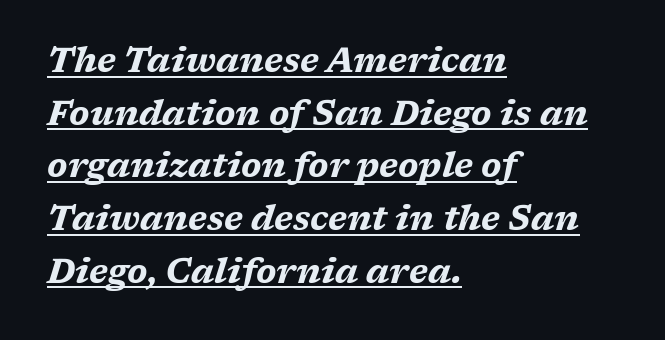
{"italic": "yes", "lean": "right", "slant_degrees": 17, "bold": "yes", "weight": "bold", "width": "wide", "stroke_contrast": "medium", "x_height": "medium", "monospaced": "no", "underline": "yes", "align": "left", "line_spacing": "normal", "line_spacing_ratio": 1.55, "letter_spacing": "normal", "letter_spacing_em": 0.0, "glyph_px": 34}
